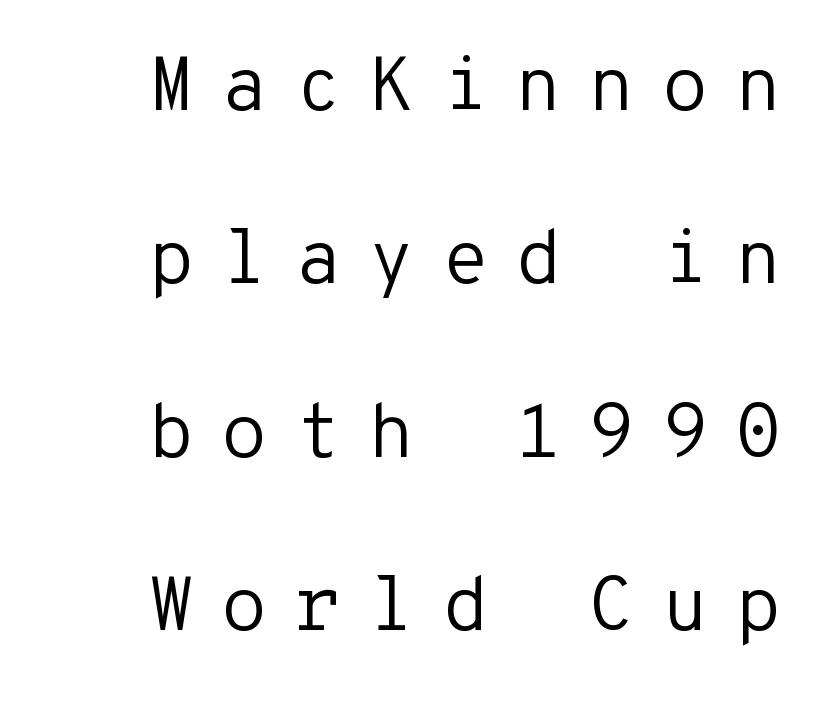
The image shows 76 px regular-weight sans-serif type, upright, monospaced; set loose line spacing (2.28x), unusually wide letter spacing (+0.35 em), not underlined; low stroke contrast and a medium x-height.
